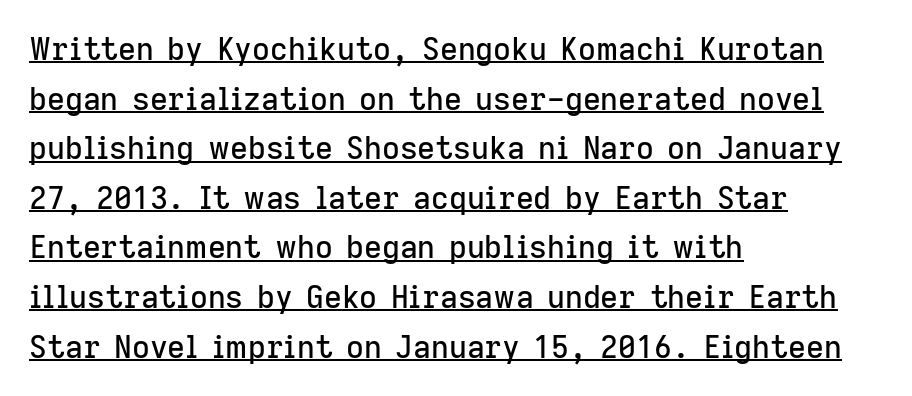
{"serif": "no", "italic": "no", "width": "normal", "stroke_contrast": "low", "x_height": "medium", "monospaced": "no", "underline": "yes", "align": "left", "line_spacing": "normal", "line_spacing_ratio": 1.6, "letter_spacing": "normal", "letter_spacing_em": 0.0, "glyph_px": 31}
